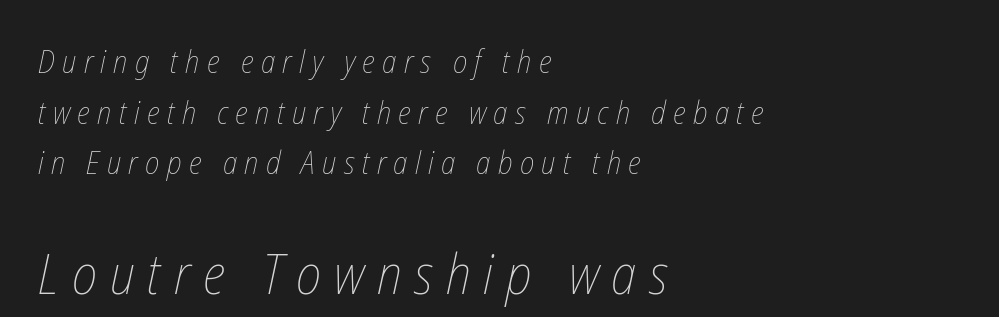
The image shows 56 px thin, condensed type; set left-aligned, normal line spacing (1.58x), unusually wide letter spacing (+0.23 em), not underlined; the second (bottom) block is 1.75x larger; low stroke contrast and a medium x-height.
